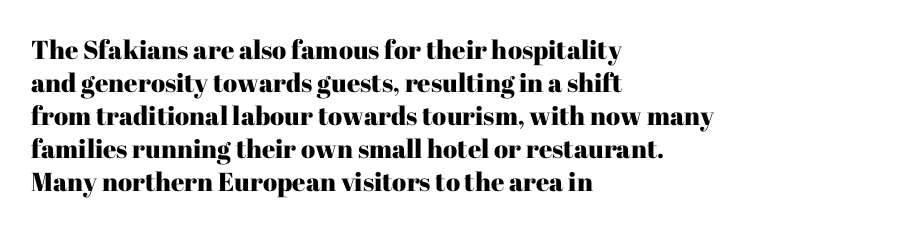
The image shows 26 px text type, upright; set left-aligned, normal line spacing (1.27x), normal letter spacing, not underlined.
